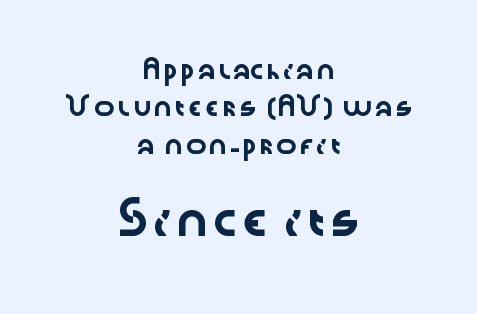
Letter spacing: default. Widely set lines give the paragraph a tall, airy silhouette. Descenders hang freely into open space. You get the small type first, then a jump to larger type. This sample has the flowing, uneven cadence of proportional lettering.
